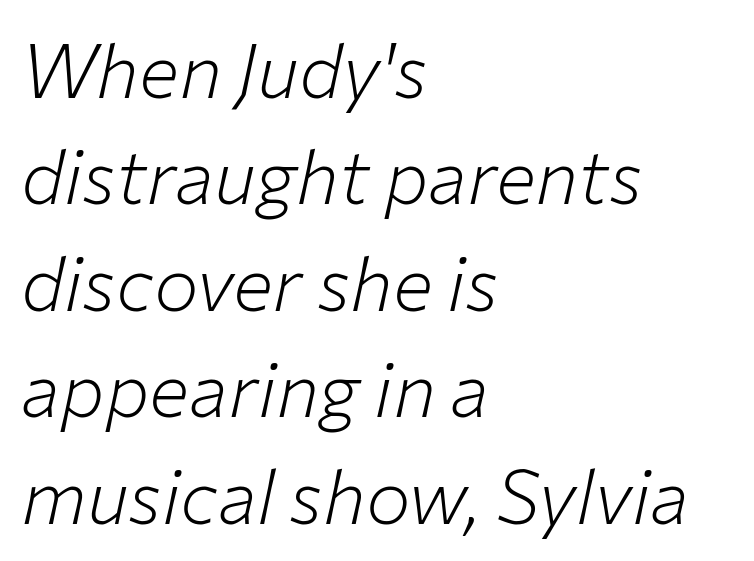
{"italic": "yes", "lean": "right", "slant_degrees": 12, "bold": "no", "weight": "light", "width": "normal", "stroke_contrast": "low", "x_height": "medium", "monospaced": "no", "underline": "no", "align": "left", "line_spacing": "normal", "line_spacing_ratio": 1.42, "letter_spacing": "normal", "letter_spacing_em": 0.0, "glyph_px": 75}
